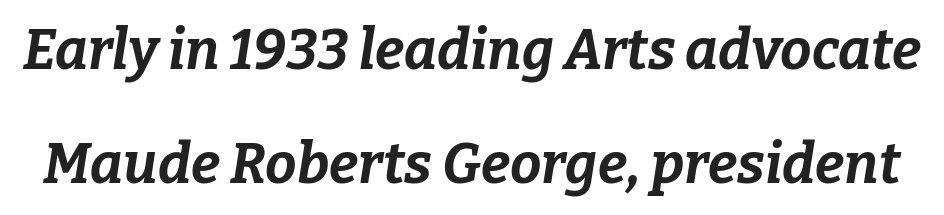
{"italic": "yes", "lean": "right", "slant_degrees": 9, "bold": "yes", "weight": "bold", "width": "normal", "stroke_contrast": "low", "x_height": "medium", "monospaced": "no", "underline": "no", "line_spacing": "loose", "line_spacing_ratio": 2.04, "letter_spacing": "normal", "letter_spacing_em": 0.0, "glyph_px": 56}
